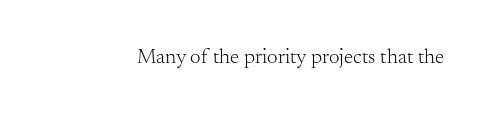
Q: Is the text bold? A: No.
Q: Is the text italic (slanted)? A: No, it is upright.
Q: Is the text underlined? A: No.
Q: Is the spacing between letters normal or unusually wide? A: Normal.
